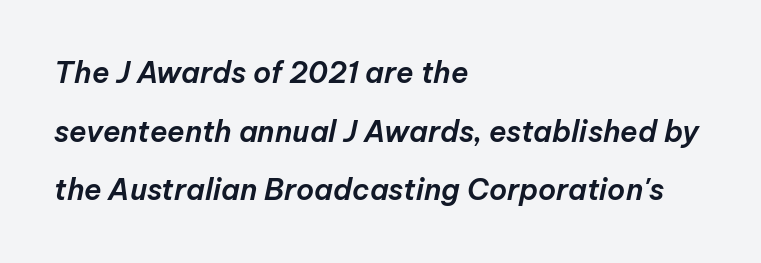
Q: Is the text italic (slanted)? A: Yes, it leans right by about 12 degrees.
Q: Is the text underlined? A: No.
Q: How is the paragraph aligned? A: Left-aligned.
Q: Is the spacing between letters normal or unusually wide? A: Normal.
Q: Is the spacing between lines tight, normal or loose? A: Loose.
Q: Width (condensed, normal, or wide)? A: Normal.
Q: Stroke contrast? A: Low.
Q: x-height? A: Medium.
Q: Monospaced? A: No.
